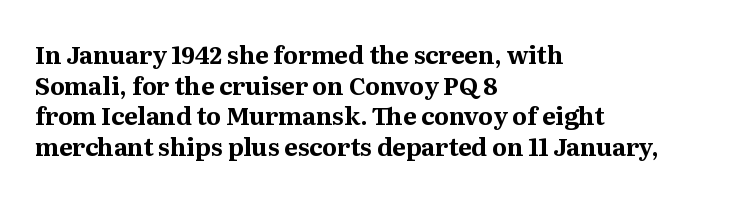
{"italic": "no", "bold": "yes", "underline": "no", "align": "left", "line_spacing": "normal", "line_spacing_ratio": 1.28, "letter_spacing": "normal", "letter_spacing_em": 0.0, "glyph_px": 24}
